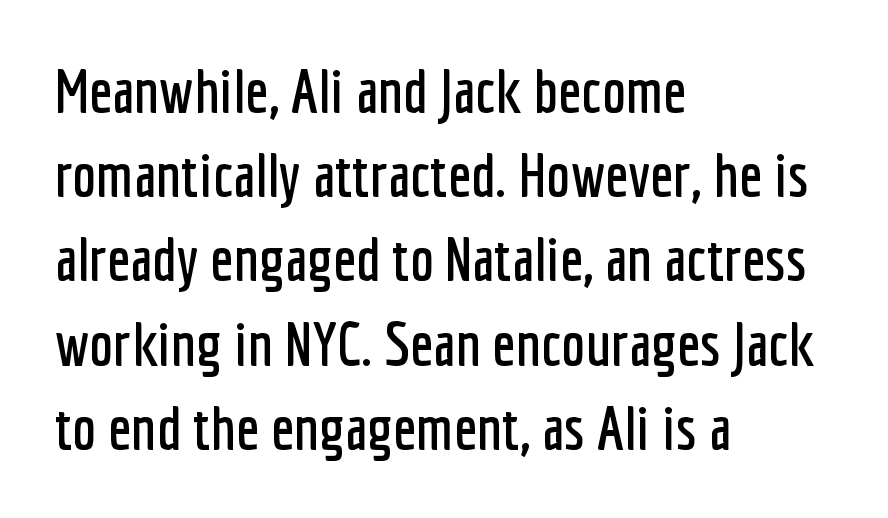
{"serif": "no", "italic": "no", "width": "condensed", "stroke_contrast": "low", "x_height": "medium", "monospaced": "no", "underline": "no", "align": "left", "line_spacing": "normal", "line_spacing_ratio": 1.38, "letter_spacing": "normal", "letter_spacing_em": 0.0, "glyph_px": 61}
